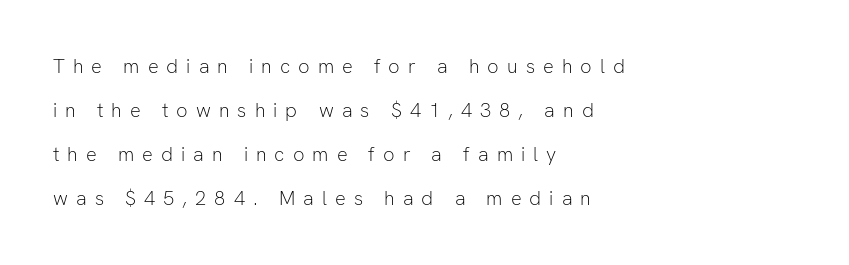
Q: Is the text bold? A: No.
Q: Is the text italic (slanted)? A: No, it is upright.
Q: Is the text underlined? A: No.
Q: How is the paragraph aligned? A: Left-aligned.
Q: Is the spacing between letters normal or unusually wide? A: Unusually wide.
Q: Is the spacing between lines tight, normal or loose? A: Loose.
